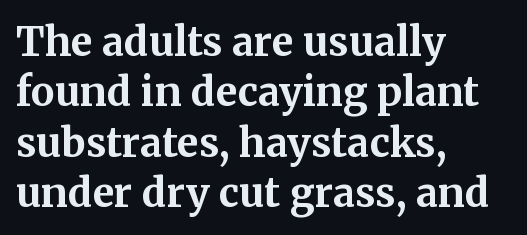
{"serif": "yes", "italic": "no", "bold": "yes", "weight": "bold", "width": "normal", "stroke_contrast": "medium", "x_height": "medium", "monospaced": "no", "underline": "no", "align": "left", "line_spacing": "normal", "line_spacing_ratio": 1.26, "letter_spacing": "normal", "letter_spacing_em": 0.0, "glyph_px": 40}
